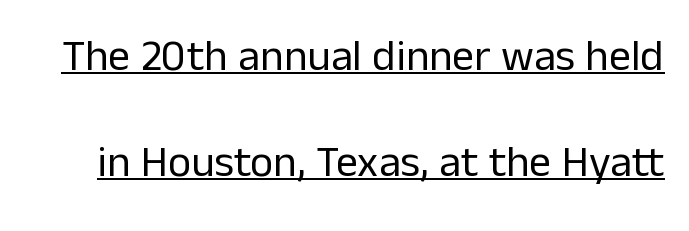
{"serif": "no", "italic": "no", "bold": "no", "weight": "regular", "width": "normal", "stroke_contrast": "low", "x_height": "medium", "monospaced": "no", "underline": "yes", "line_spacing": "loose", "line_spacing_ratio": 2.41, "letter_spacing": "normal", "letter_spacing_em": 0.0, "glyph_px": 44}
